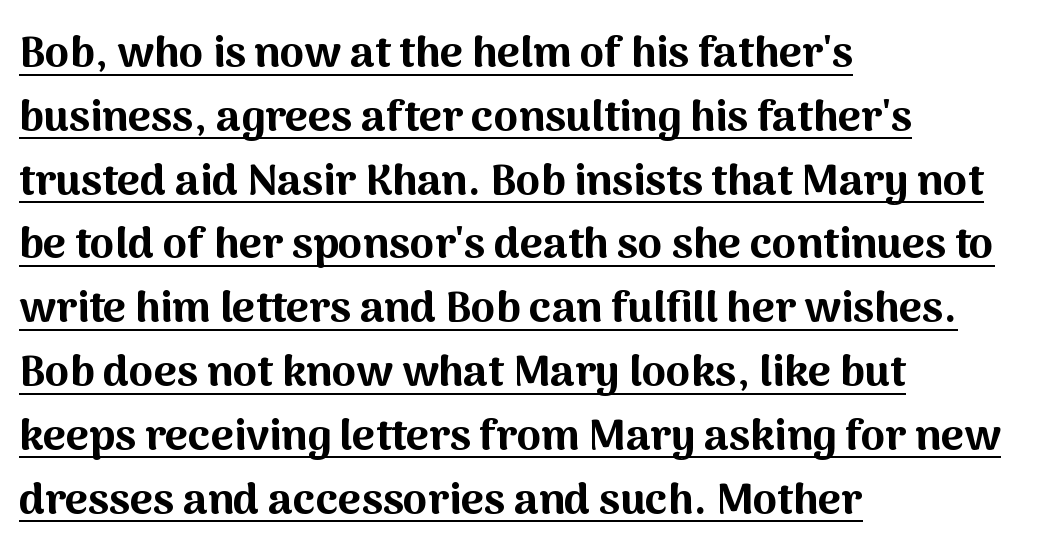
{"serif": "no", "italic": "no", "bold": "yes", "weight": "bold", "width": "normal", "stroke_contrast": "medium", "x_height": "medium", "monospaced": "no", "underline": "yes", "align": "left", "line_spacing": "normal", "line_spacing_ratio": 1.45, "letter_spacing": "normal", "letter_spacing_em": 0.0, "glyph_px": 44}
